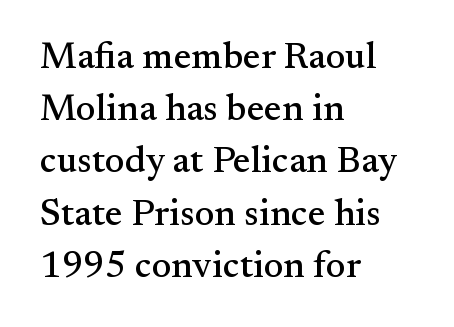
Lines of text with bare space underneath. The text block is weighted toward the left margin, trailing off unevenly rightward. The letters sit at their default tracking, neither squeezed nor spread. These lines sit exactly where default settings would place them.
